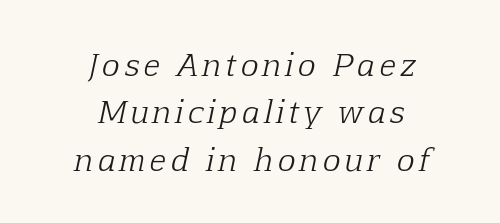
Q: Is the text bold? A: No.
Q: Is the text italic (slanted)? A: Yes, it leans right by about 12 degrees.
Q: Is the typeface a serif or a sans-serif typeface? A: Serif.
Q: Is the text underlined? A: No.
Q: How is the paragraph aligned? A: Centered.
Q: Is the spacing between lines tight, normal or loose? A: Normal.
Q: Width (condensed, normal, or wide)? A: Normal.
Q: Stroke contrast? A: Low.
Q: x-height? A: Medium.
Q: Monospaced? A: No.
